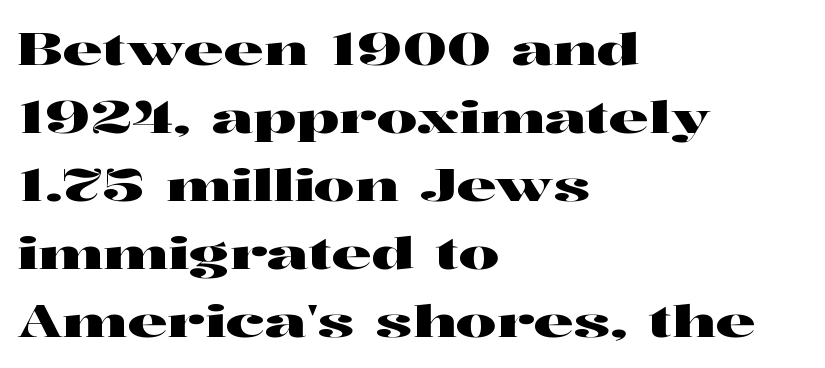
The string is rendered with underlining switched off. Does extra space separate the letters? No, they use regular spacing. Nope, not italic — everything's standing straight. Unlike a clean sans, this face finishes its strokes with serifs. Quick note: interline space is typical.
